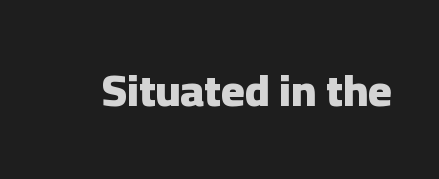
When letters stand straight like this, we call the style roman or upright. Varying glyph widths throughout — classic text-font behaviour. These lines keep a tight, regular rhythm from letter to letter. The rendering shows plain stroke endings on the letterforms — a sans-serif design. Bold? Absolutely — the strokes are thick and heavy.
